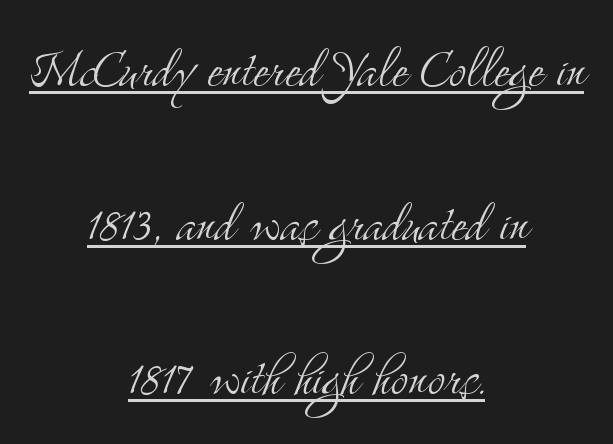
{"serif": "yes", "bold": "no", "weight": "light", "width": "condensed", "stroke_contrast": "medium", "x_height": "small", "monospaced": "no", "underline": "yes", "align": "center", "line_spacing": "loose", "line_spacing_ratio": 2.37, "letter_spacing": "normal", "letter_spacing_em": 0.0, "glyph_px": 65}
